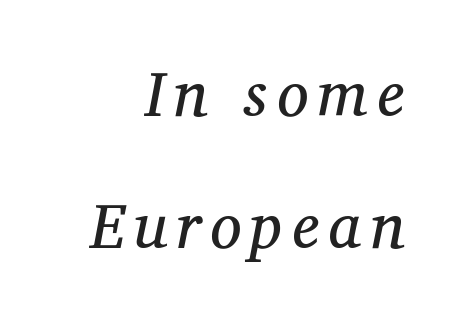
Q: Is the text bold? A: No.
Q: Is the text italic (slanted)? A: Yes, it leans right by about 12 degrees.
Q: Is the typeface a serif or a sans-serif typeface? A: Serif.
Q: Is the text underlined? A: No.
Q: Is the spacing between lines tight, normal or loose? A: Loose.
Q: Width (condensed, normal, or wide)? A: Normal.
Q: Stroke contrast? A: Medium.
Q: x-height? A: Medium.
Q: Monospaced? A: No.
